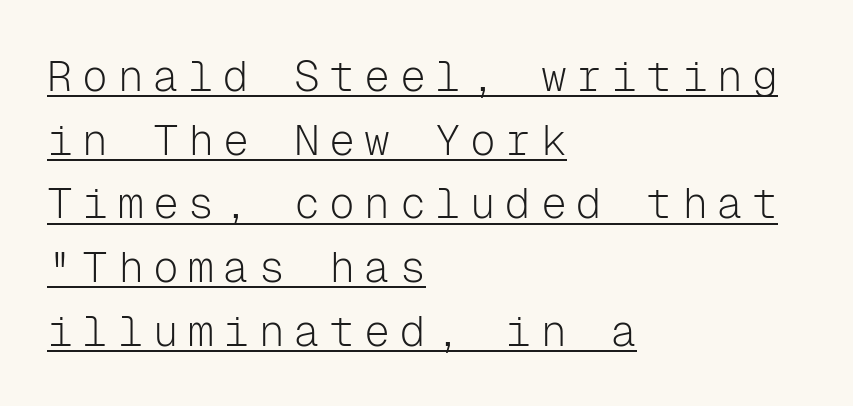
The image shows 43 px light sans-serif type, upright, monospaced; set left-aligned, normal line spacing (1.48x), unusually wide letter spacing (+0.22 em), underlined; low stroke contrast and a medium x-height.
